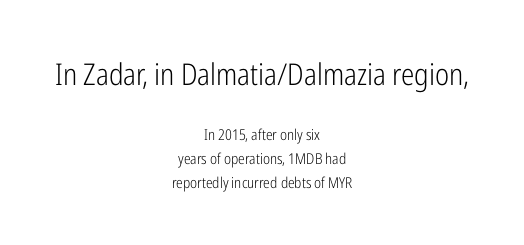
{"serif": "no", "italic": "no", "bold": "no", "weight": "light", "width": "condensed", "stroke_contrast": "low", "x_height": "medium", "monospaced": "no", "underline": "no", "align": "center", "line_spacing": "normal", "line_spacing_ratio": 1.58, "letter_spacing": "normal", "letter_spacing_em": 0.0, "larger_block": "first", "size_ratio": 2.0, "glyph_px": 30}
